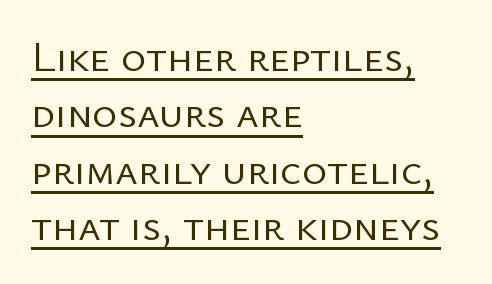
Rows of type keep a routine distance in the vertical direction. Spacing verdict: proportional, widths tailored to each character. Each word holds together tightly as a unit, with standard inter-letter gaps. Classification — sans serif.
